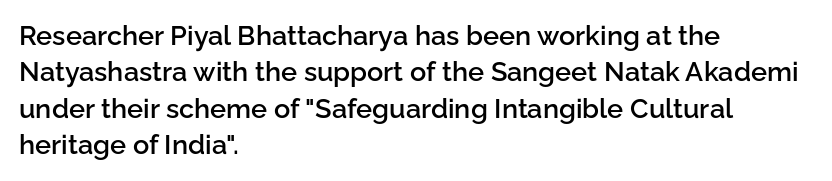
Q: Is the text bold? A: Semi-bold.
Q: Is the text italic (slanted)? A: No, it is upright.
Q: Is the text underlined? A: No.
Q: How is the paragraph aligned? A: Left-aligned.
Q: Is the spacing between letters normal or unusually wide? A: Normal.
Q: Is the spacing between lines tight, normal or loose? A: Normal.
